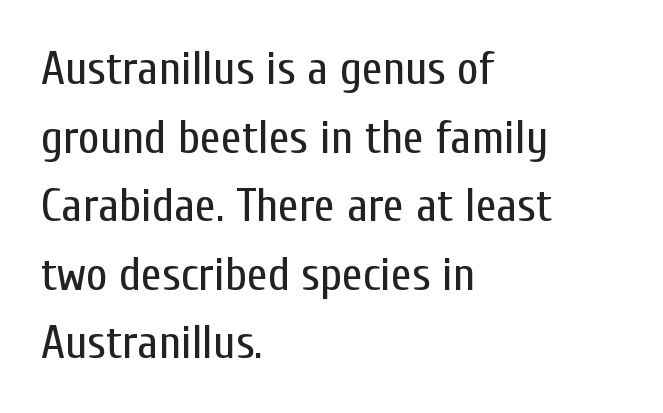
Are there feet on the stems? There aren't — it's a sans. This sample keeps an unexceptional amount of space between lines. The face used here is rendered with its standard letterfit. Ink coverage per letter is moderate at most. When letters stand straight like this, we call the style roman or upright. This rendering uses left alignment, leaving the right contour irregular.
